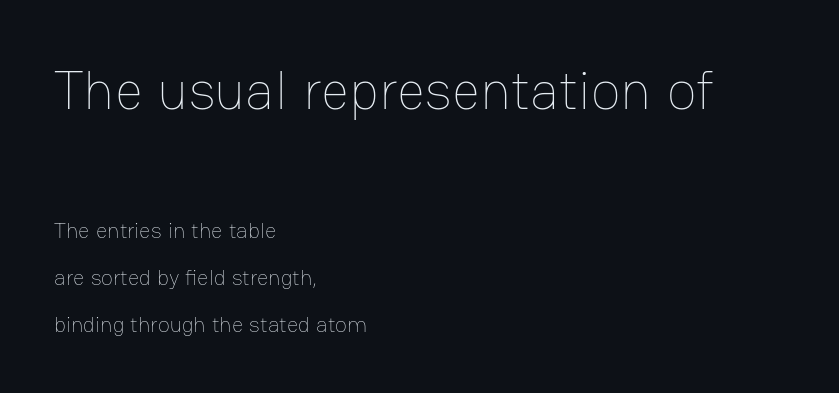
Loosely led — the rows are spread out. The font is comparable to plain body text, perhaps lighter. The lettering holds an erect, upright posture throughout. Layout note: lines flush left.
